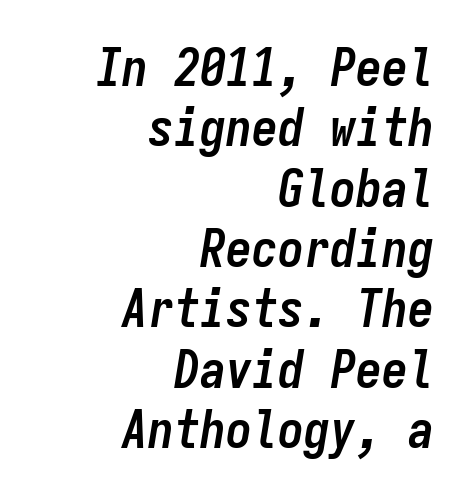
{"italic": "yes", "lean": "right", "slant_degrees": 9, "bold": "yes", "weight": "semibold", "width": "condensed", "stroke_contrast": "low", "x_height": "medium", "monospaced": "yes", "underline": "no", "align": "right", "line_spacing_ratio": 1.16, "letter_spacing": "normal", "letter_spacing_em": 0.0, "glyph_px": 52}
